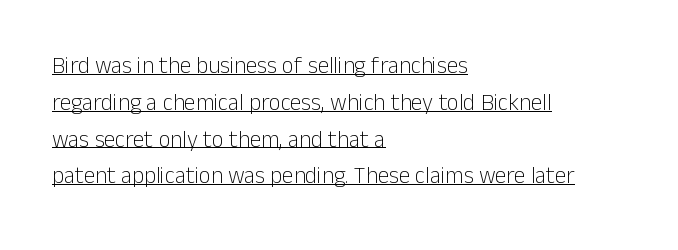
Q: Is the text bold? A: No.
Q: Is the text italic (slanted)? A: No, it is upright.
Q: Is the text underlined? A: Yes.
Q: How is the paragraph aligned? A: Left-aligned.
Q: Is the spacing between letters normal or unusually wide? A: Normal.
Q: Is the spacing between lines tight, normal or loose? A: Normal.
